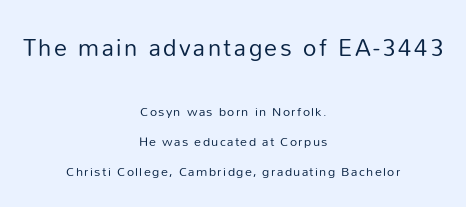
The image shows 26 px text type, upright; set centered, loose line spacing (2.13x), not underlined; the first (top) block is 1.86x larger.
